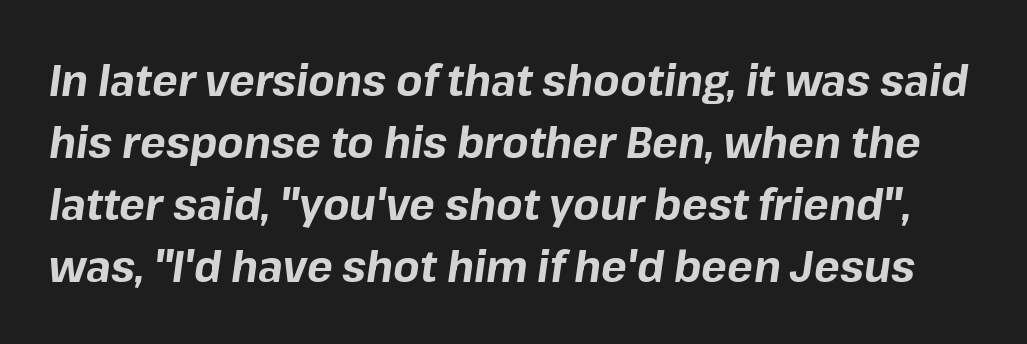
Is the letter spacing exaggerated? No — it looks like the ordinary default. Here the designer chose a conventional face with non-uniform glyph widths. On the weight axis this lands at bold, roughly 700. Compared with ordinary roman type, these characters are visibly tilted. Each row of text sits above clean, open space. What's the leading like? Ordinary, nothing unusual.
